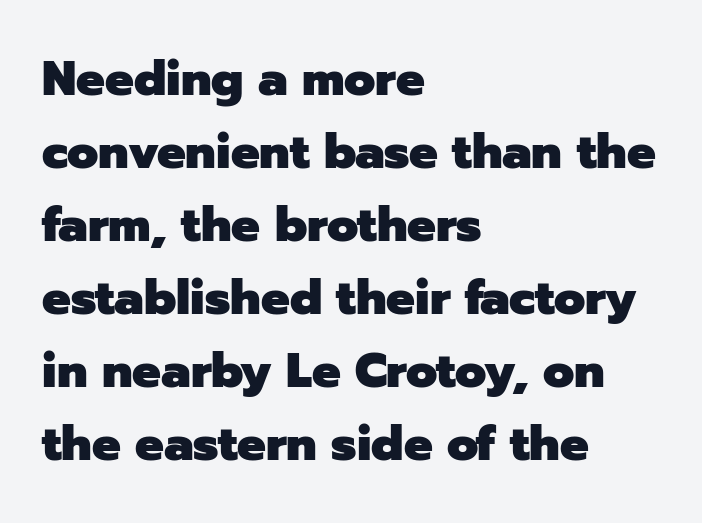
The letters stand straight up with perfectly vertical stems. The gap between lines stays unmarked. A classic flush-left, rag-right setting is used for this passage. The type family on display is of the sans-serif kind. Pretty heavy lettering here — definitely bold. Honestly, the row spacing looks completely unremarkable.
